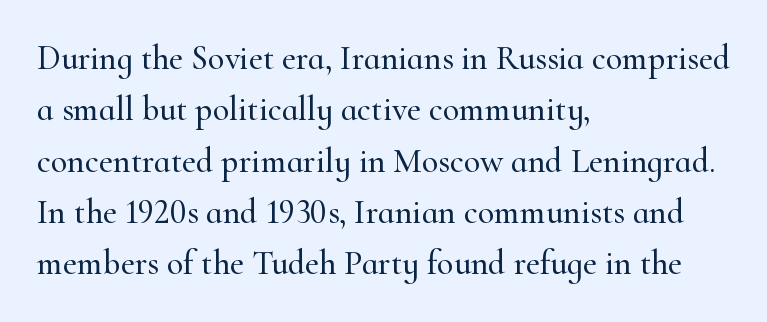
The image shows 34 px serif type, upright; set left-aligned, normal line spacing (1.51x), normal letter spacing, not underlined; high stroke contrast and a small x-height.
